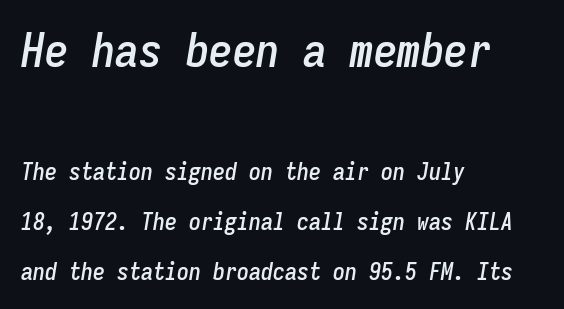
Style check: oblique. These lines are rendered in a fixed-pitch font. Vertically, the passage feels expansive, rows floating well apart. Left-aligned paragraph, ragged on the right. Quick note: underline off. The block sitting higher on the canvas is the one with enlarged characters.
